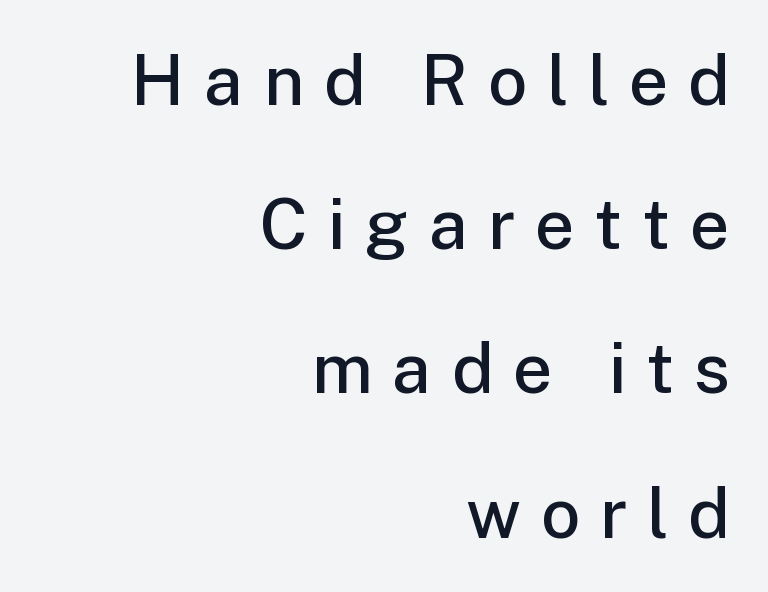
How heavy is the stroke? Medium-heavy — a semibold, shy of bold. The foot of each line stays bare and open. The letters stand upright; this is a roman face. Vertical spacing — loose. Check where the strokes stop: nothing finishes them off — pure sans.
